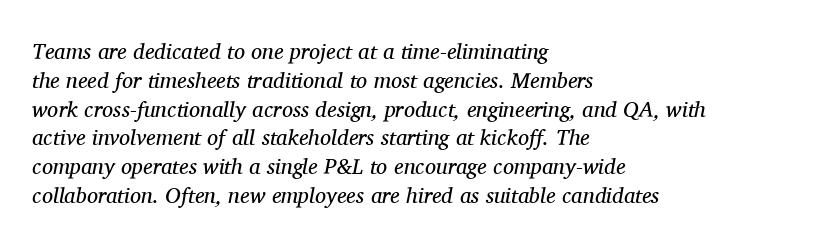
Q: Is the text bold? A: No.
Q: Is the text italic (slanted)? A: Yes, it leans right by about 11 degrees.
Q: Is the text underlined? A: No.
Q: How is the paragraph aligned? A: Left-aligned.
Q: Is the spacing between letters normal or unusually wide? A: Normal.
Q: Is the spacing between lines tight, normal or loose? A: Normal.
